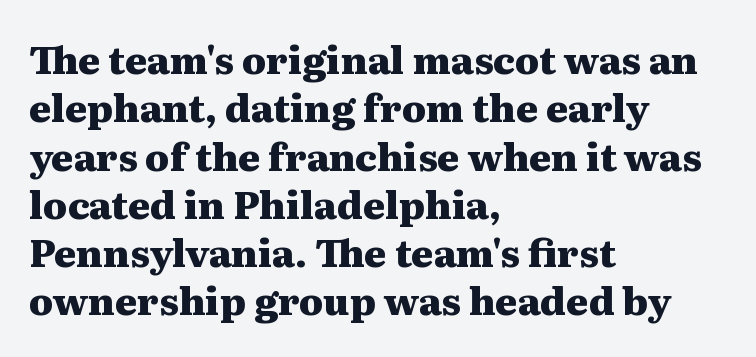
{"serif": "yes", "italic": "no", "bold": "yes", "weight": "heavy", "width": "wide", "stroke_contrast": "medium", "x_height": "medium", "monospaced": "no", "underline": "no", "align": "left", "line_spacing": "normal", "line_spacing_ratio": 1.27, "letter_spacing": "normal", "letter_spacing_em": 0.0, "glyph_px": 38}
